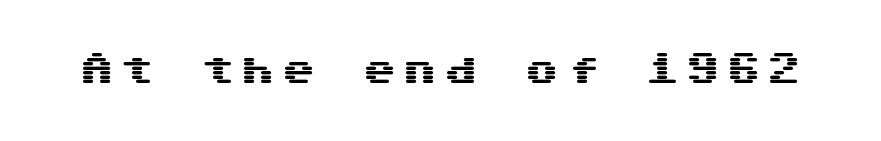
Notice how the stems are strictly vertical — no italics here. No word sits above an underline. Observe the absence of serifs on each vertical stroke in this sample.
